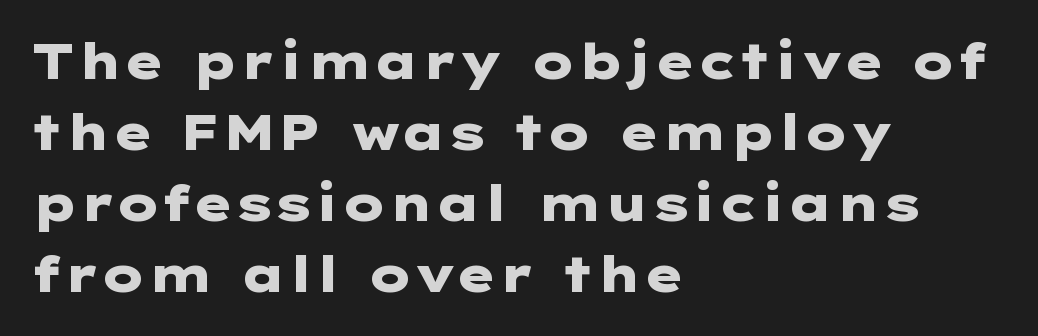
The letterforms sit shoulder to shoulder at normal distance. Pretty heavy lettering here — definitely bold. Check under the words: just untouched page. Short and long lines alike share a common starting point at left.
